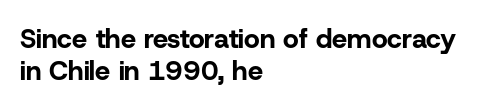
{"italic": "no", "bold": "yes", "underline": "no", "align": "left", "line_spacing_ratio": 1.2, "letter_spacing": "normal", "letter_spacing_em": 0.0, "glyph_px": 27}
